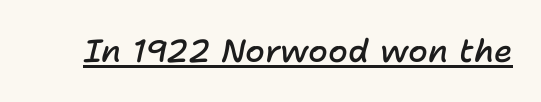
Q: Is the text bold? A: Semi-bold.
Q: Is the text italic (slanted)? A: Yes, it leans right by about 11 degrees.
Q: Is the text underlined? A: Yes.
Q: Is the spacing between letters normal or unusually wide? A: Normal.
Q: Width (condensed, normal, or wide)? A: Normal.
Q: Stroke contrast? A: Low.
Q: x-height? A: Medium.
Q: Monospaced? A: No.
